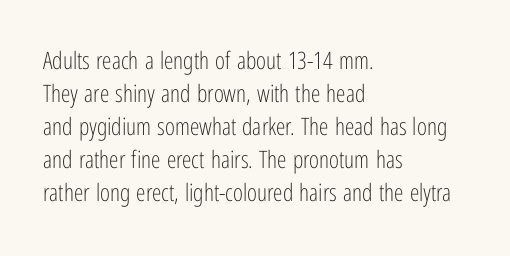
Q: Is the text bold? A: No.
Q: Is the text italic (slanted)? A: No, it is upright.
Q: Is the text underlined? A: No.
Q: How is the paragraph aligned? A: Left-aligned.
Q: Is the spacing between letters normal or unusually wide? A: Normal.
Q: Is the spacing between lines tight, normal or loose? A: Normal.
